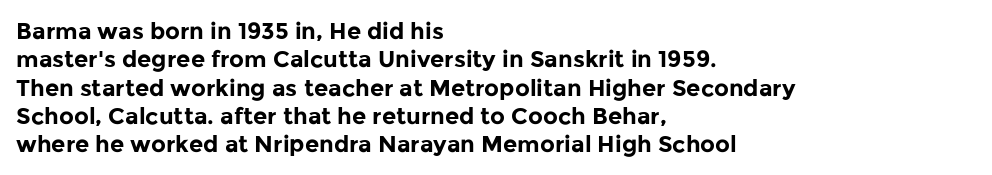
The image shows 23 px bold type, upright; set left-aligned, line spacing 1.23x, normal letter spacing, not underlined.
